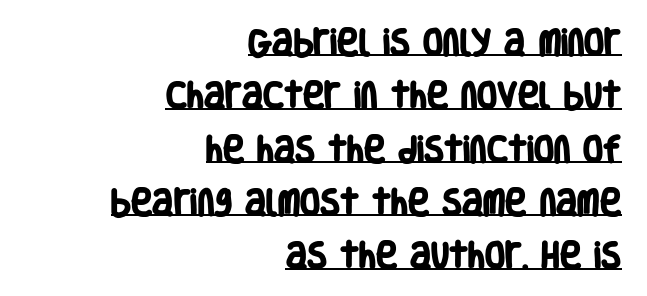
Q: Is the text bold? A: Yes.
Q: Is the typeface a serif or a sans-serif typeface? A: Sans-serif.
Q: Is the text underlined? A: Yes.
Q: How is the paragraph aligned? A: Right-aligned.
Q: Is the spacing between letters normal or unusually wide? A: Normal.
Q: Width (condensed, normal, or wide)? A: Condensed.
Q: Stroke contrast? A: Low.
Q: x-height? A: Large.
Q: Monospaced? A: No.
